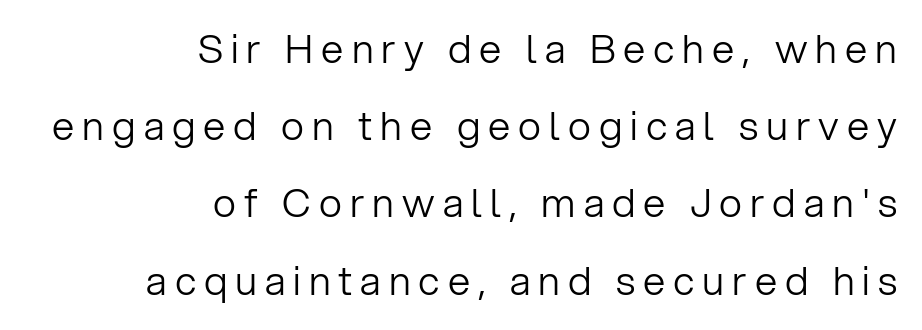
{"serif": "no", "italic": "no", "bold": "no", "weight": "light", "width": "normal", "stroke_contrast": "low", "x_height": "medium", "monospaced": "no", "underline": "no", "align": "right", "line_spacing": "loose", "line_spacing_ratio": 1.93, "letter_spacing": "wide", "letter_spacing_em": 0.2, "glyph_px": 40}
